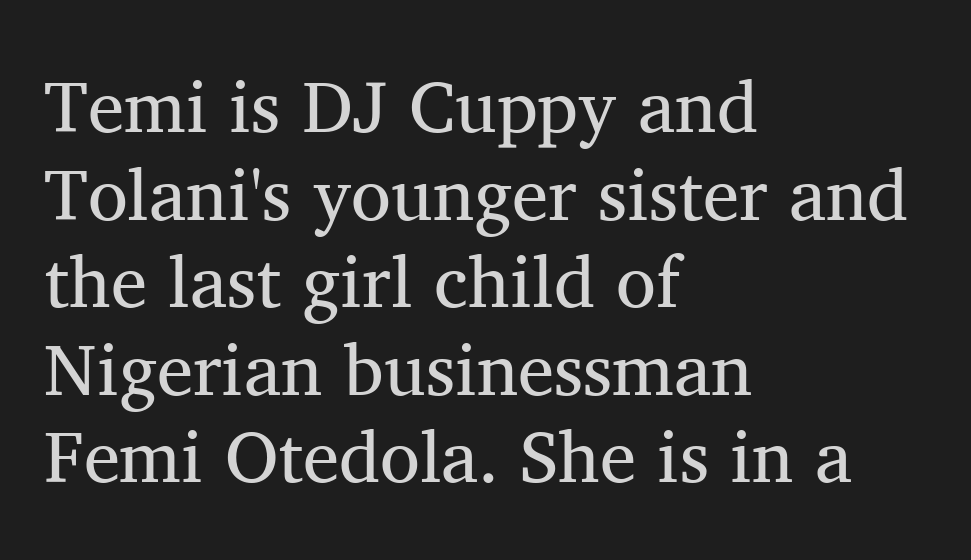
Q: Is the text bold? A: No.
Q: Is the text italic (slanted)? A: No, it is upright.
Q: Is the typeface a serif or a sans-serif typeface? A: Serif.
Q: Is the text underlined? A: No.
Q: How is the paragraph aligned? A: Left-aligned.
Q: Is the spacing between letters normal or unusually wide? A: Normal.
Q: Width (condensed, normal, or wide)? A: Normal.
Q: Stroke contrast? A: Medium.
Q: x-height? A: Medium.
Q: Monospaced? A: No.
